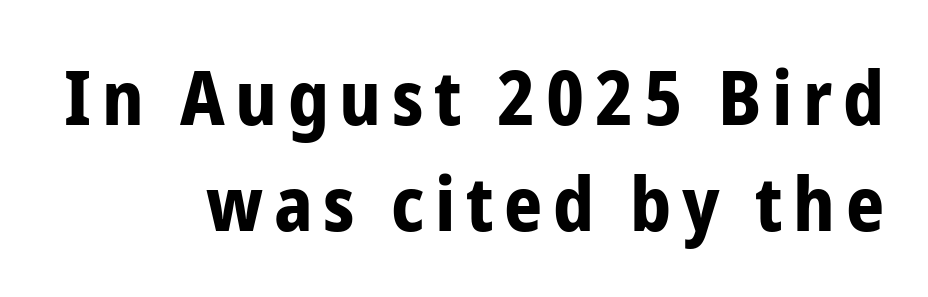
The image shows 75 px bold, condensed sans-serif type, upright; set right-aligned, normal line spacing (1.41x), not underlined; low stroke contrast and a medium x-height.
